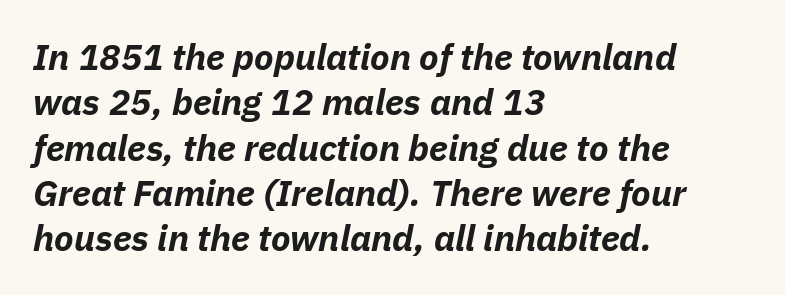
{"italic": "yes", "lean": "right", "slant_degrees": 11, "bold": "yes", "weight": "bold", "width": "normal", "stroke_contrast": "low", "x_height": "medium", "monospaced": "no", "underline": "no", "align": "left", "line_spacing": "normal", "line_spacing_ratio": 1.26, "letter_spacing": "normal", "letter_spacing_em": 0.0, "glyph_px": 36}
